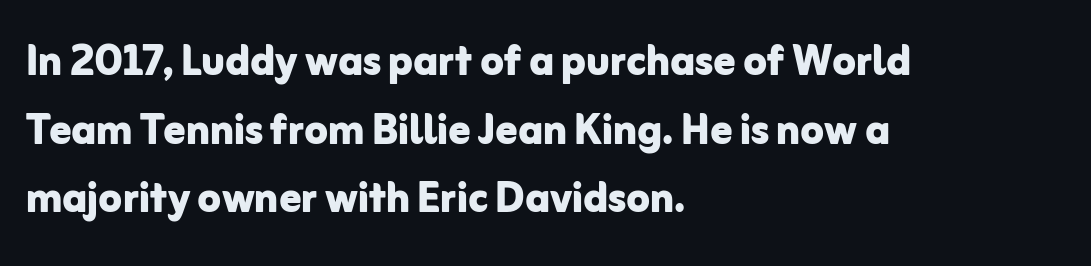
The image shows 54 px bold sans-serif type, upright; set left-aligned, normal line spacing (1.27x), normal letter spacing, not underlined; low stroke contrast and a medium x-height.
